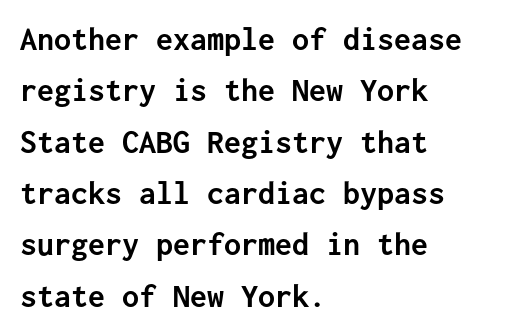
{"serif": "no", "italic": "no", "bold": "yes", "weight": "semibold", "width": "normal", "stroke_contrast": "low", "x_height": "medium", "monospaced": "yes", "underline": "no", "align": "left", "line_spacing": "normal", "line_spacing_ratio": 1.51, "letter_spacing": "normal", "letter_spacing_em": 0.0, "glyph_px": 34}
